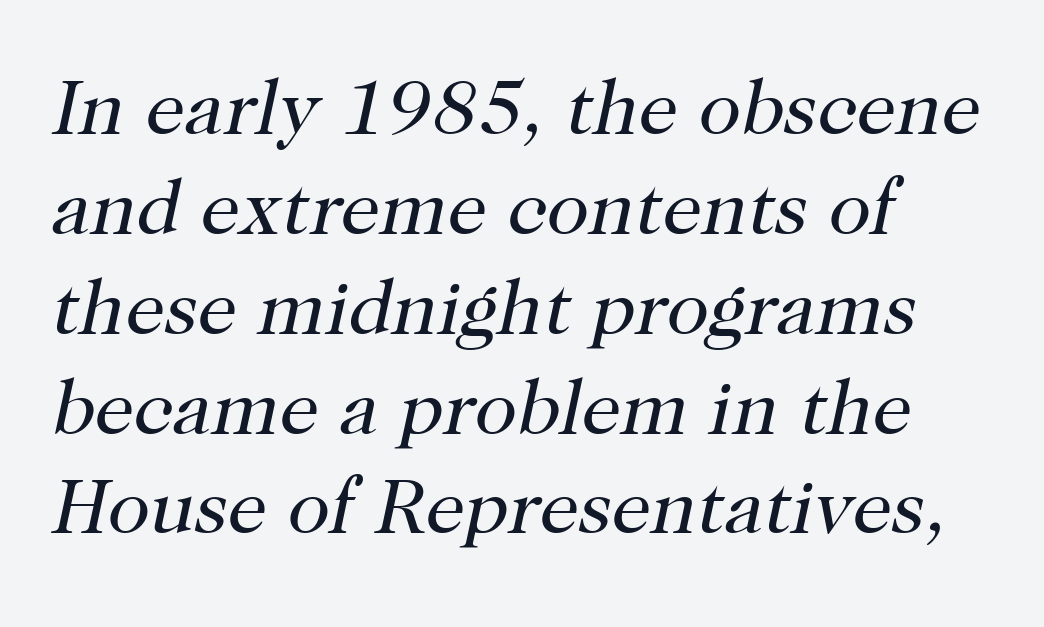
The image shows 78 px regular-weight serif type, italic (leaning right); set left-aligned, normal line spacing (1.28x), normal letter spacing, not underlined; high stroke contrast and a medium x-height.
